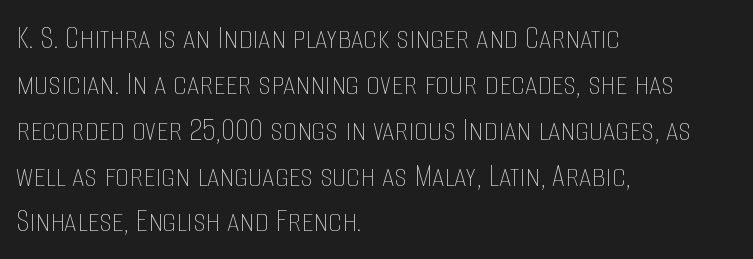
Q: Is the text bold? A: No.
Q: Is the text italic (slanted)? A: No, it is upright.
Q: Is the text underlined? A: No.
Q: How is the paragraph aligned? A: Left-aligned.
Q: Is the spacing between letters normal or unusually wide? A: Normal.
Q: Is the spacing between lines tight, normal or loose? A: Normal.
Q: Width (condensed, normal, or wide)? A: Condensed.
Q: Stroke contrast? A: Low.
Q: x-height? A: Large.
Q: Monospaced? A: No.
